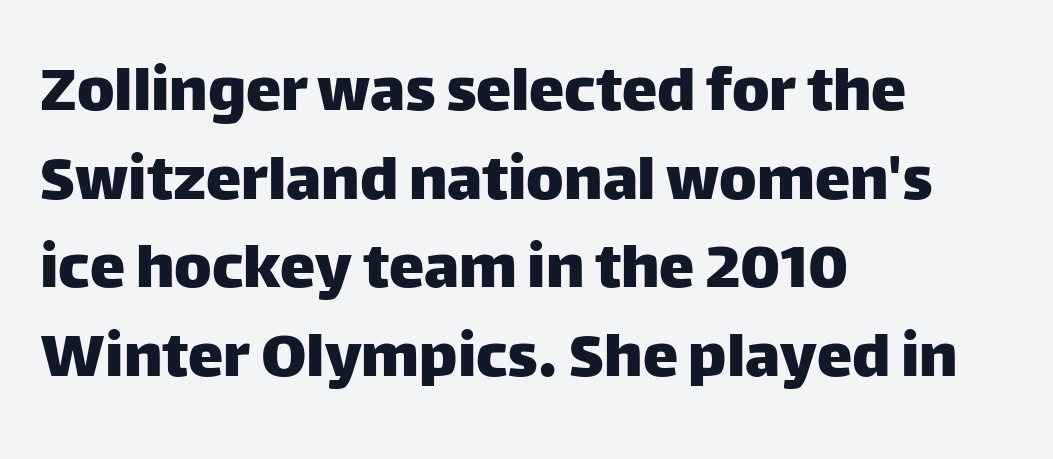
Q: Is the text italic (slanted)? A: No, it is upright.
Q: Is the typeface a serif or a sans-serif typeface? A: Sans-serif.
Q: Is the text underlined? A: No.
Q: How is the paragraph aligned? A: Left-aligned.
Q: Is the spacing between letters normal or unusually wide? A: Normal.
Q: Is the spacing between lines tight, normal or loose? A: Normal.
Q: Width (condensed, normal, or wide)? A: Normal.
Q: Stroke contrast? A: Low.
Q: x-height? A: Large.
Q: Monospaced? A: No.
